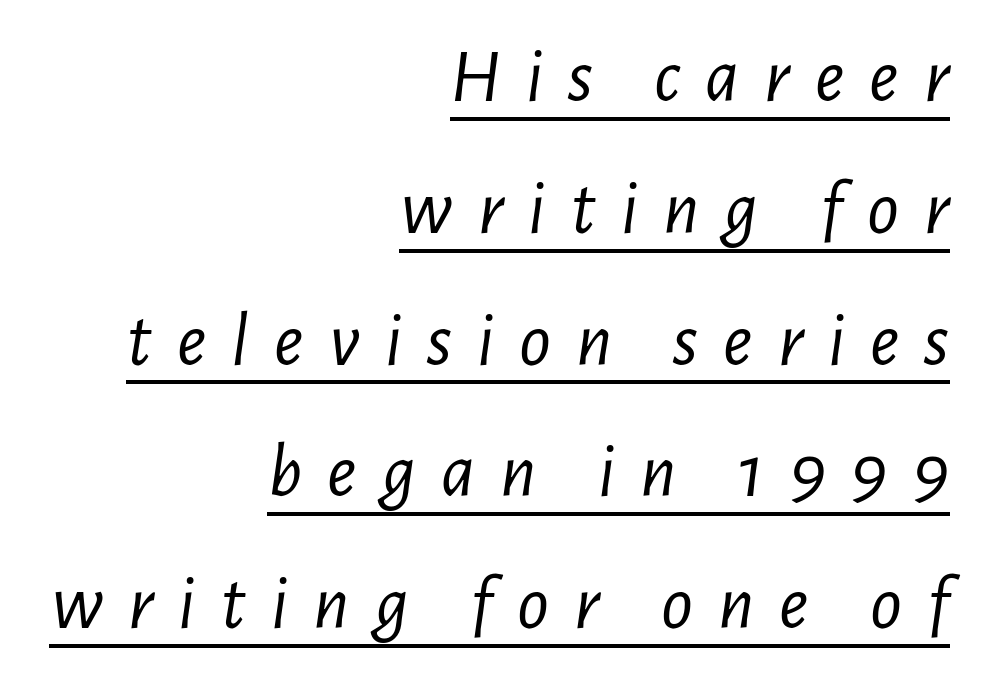
{"italic": "yes", "lean": "right", "slant_degrees": 7, "bold": "no", "weight": "light", "width": "condensed", "stroke_contrast": "low", "x_height": "medium", "monospaced": "no", "underline": "yes", "align": "right", "line_spacing": "normal", "line_spacing_ratio": 1.69, "letter_spacing": "wide", "letter_spacing_em": 0.32, "glyph_px": 78}
